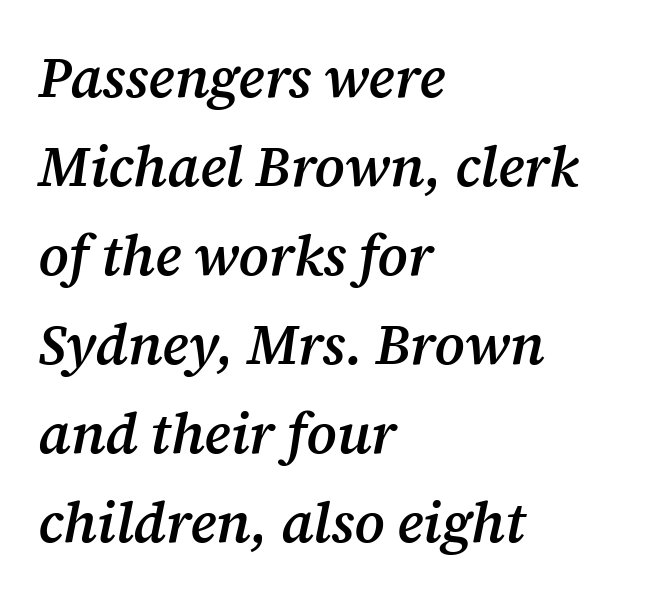
The image shows 56 px semibold serif type, italic (leaning right); set left-aligned, normal line spacing (1.59x), normal letter spacing, not underlined; medium stroke contrast and a medium x-height.
